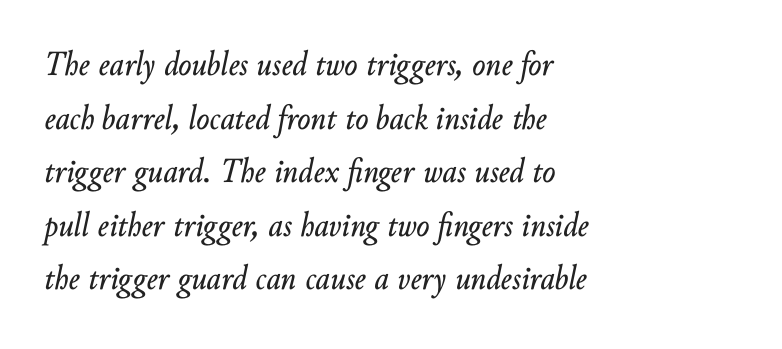
Q: Is the text italic (slanted)? A: Yes, it leans right by about 10 degrees.
Q: Is the text underlined? A: No.
Q: How is the paragraph aligned? A: Left-aligned.
Q: Is the spacing between letters normal or unusually wide? A: Normal.
Q: Is the spacing between lines tight, normal or loose? A: Normal.
Q: Width (condensed, normal, or wide)? A: Normal.
Q: Stroke contrast? A: Low.
Q: x-height? A: Small.
Q: Monospaced? A: No.
